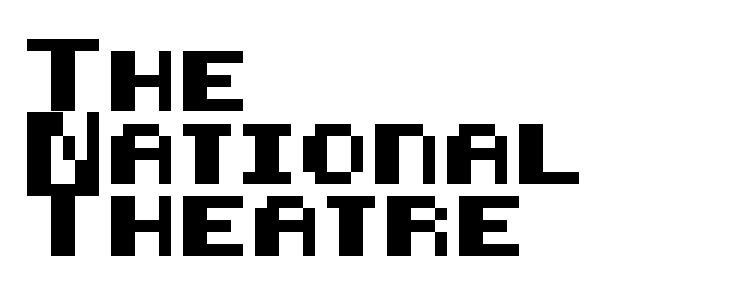
Q: Is the text italic (slanted)? A: No, it is upright.
Q: Is the typeface a serif or a sans-serif typeface? A: Sans-serif.
Q: Is the text underlined? A: No.
Q: How is the paragraph aligned? A: Left-aligned.
Q: Is the spacing between letters normal or unusually wide? A: Normal.
Q: Width (condensed, normal, or wide)? A: Normal.
Q: Stroke contrast? A: Medium.
Q: x-height? A: Large.
